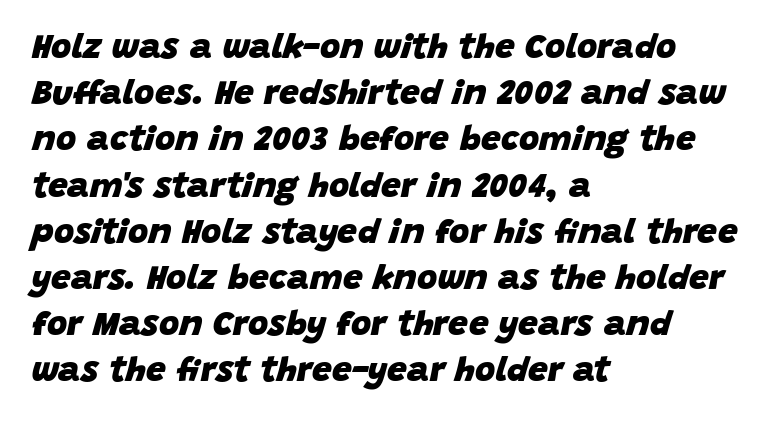
{"italic": "yes", "lean": "right", "slant_degrees": 15, "bold": "yes", "weight": "heavy", "width": "normal", "stroke_contrast": "low", "x_height": "large", "monospaced": "no", "underline": "no", "align": "left", "line_spacing": "normal", "line_spacing_ratio": 1.32, "letter_spacing": "normal", "letter_spacing_em": 0.0, "glyph_px": 35}
